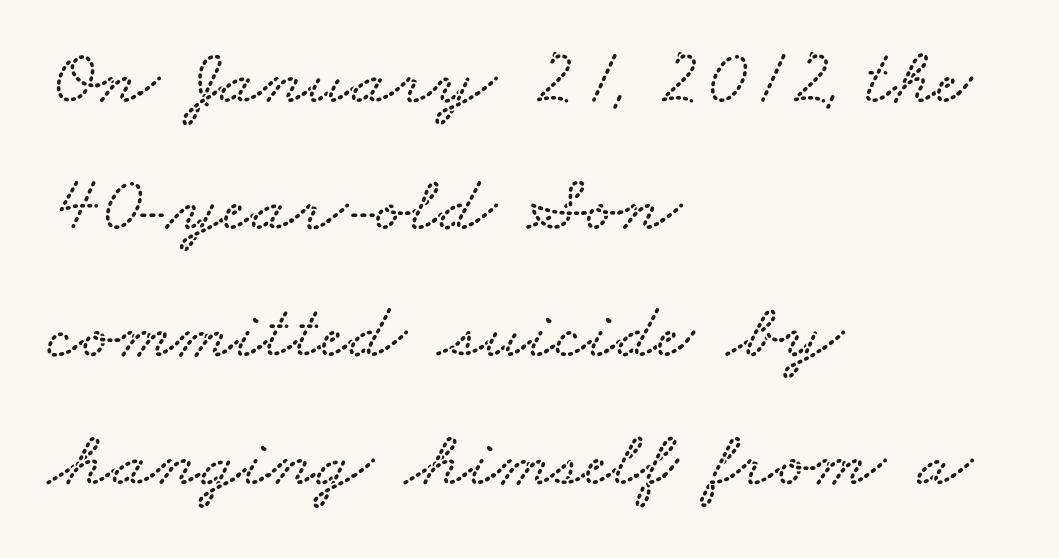
The image shows 80 px wide type; set left-aligned, normal line spacing (1.59x), normal letter spacing, not underlined; low stroke contrast and a small x-height.
